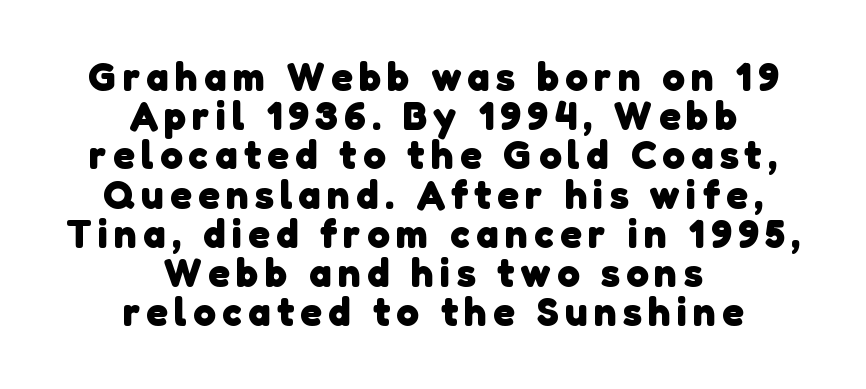
This sample has the flowing, uneven cadence of proportional lettering. The strip under each line holds only bare page. Its strokes are broad and dark, the hallmark of bold type. Every row of glyphs is offset so its center matches the block's center.
